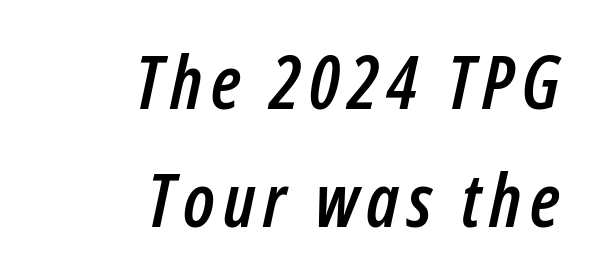
The image shows 74 px condensed type, italic (leaning right); set right-aligned, normal line spacing (1.6x), not underlined; low stroke contrast and a medium x-height.
